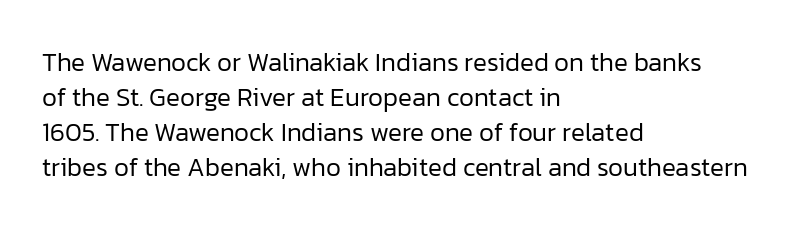
The strip under each line holds only bare page. Short note: letters normally spaced. The axis of the letterforms is exactly vertical. Line spacing here is normal. The rendering anchors every line to the left-hand side.
